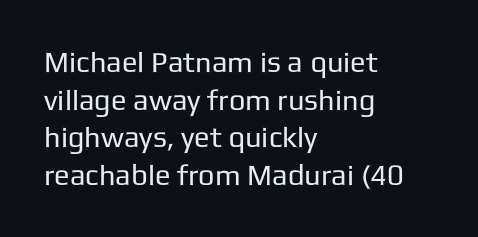
The image shows 29 px regular-weight sans-serif type, upright; set left-aligned, normal line spacing (1.3x), normal letter spacing, not underlined; low stroke contrast and a medium x-height.
